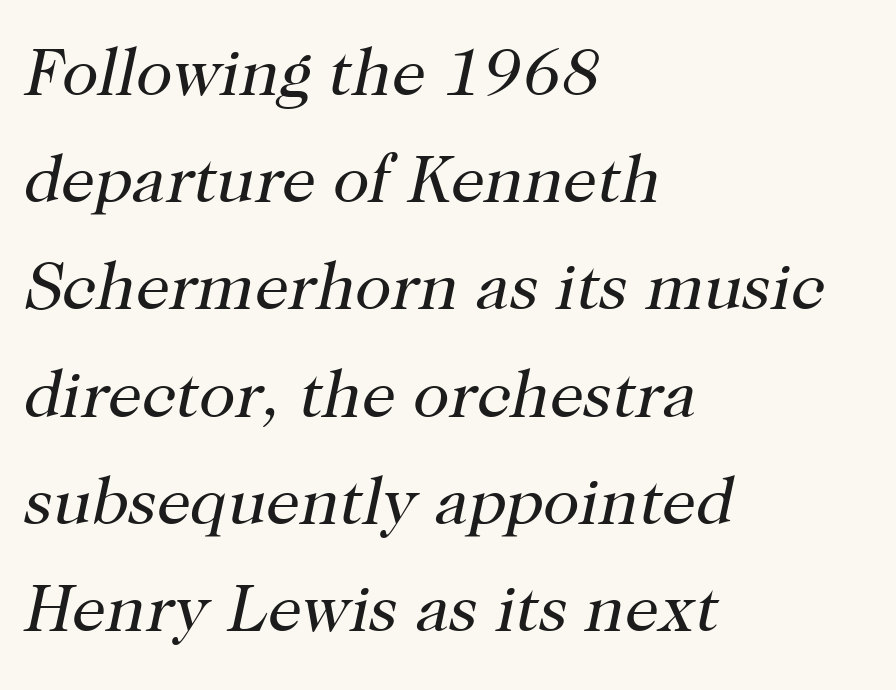
The paragraph shown leans on its left margin. Looks like regular typesetting: each glyph gets only the width it needs. These glyphs show unthickened strokes, regular width or finer. You can tell it's italic because the verticals aren't actually vertical. The string is rendered with underlining switched off.
